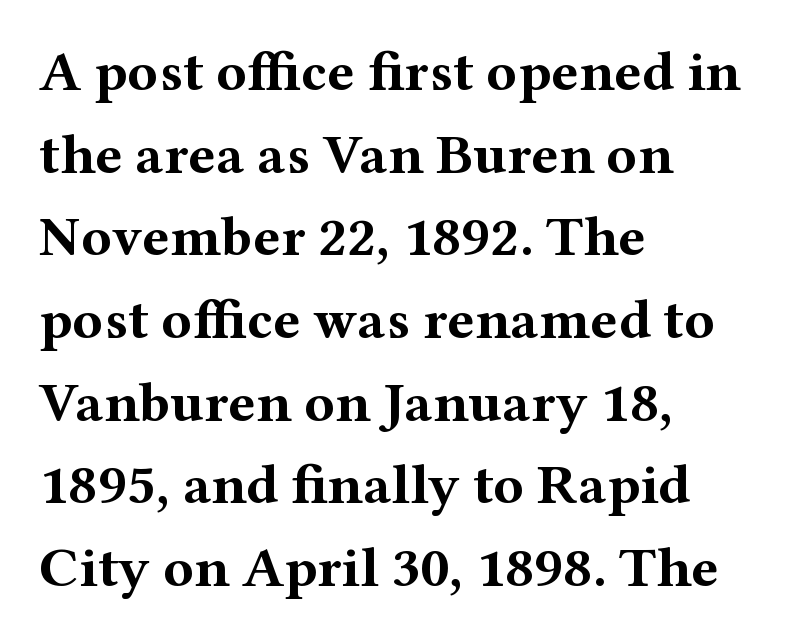
Rendered with straight, roman letterforms. The block of text has a typical density, with ordinary space between rows. Varying glyph widths throughout — classic text-font behaviour. The rendering keeps characters at their native spacing. The typesetter chose a ragged-right arrangement here.
